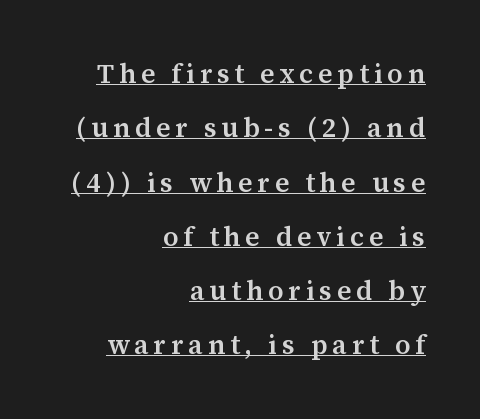
The image shows 27 px text type, upright; set right-aligned, loose line spacing (2.01x), underlined.
